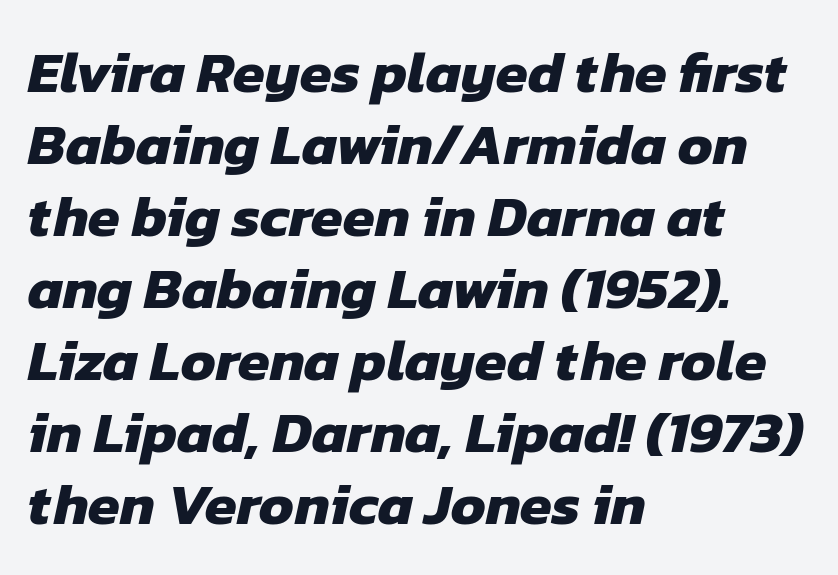
Q: Is the text bold? A: Yes.
Q: Is the typeface a serif or a sans-serif typeface? A: Sans-serif.
Q: Is the text underlined? A: No.
Q: How is the paragraph aligned? A: Left-aligned.
Q: Is the spacing between letters normal or unusually wide? A: Normal.
Q: Width (condensed, normal, or wide)? A: Normal.
Q: Stroke contrast? A: Low.
Q: x-height? A: Medium.
Q: Monospaced? A: No.
